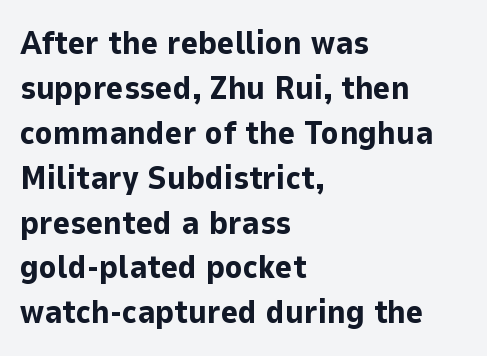
Q: Is the text bold? A: Yes.
Q: Is the text italic (slanted)? A: No, it is upright.
Q: Is the typeface a serif or a sans-serif typeface? A: Sans-serif.
Q: Is the text underlined? A: No.
Q: How is the paragraph aligned? A: Left-aligned.
Q: Is the spacing between letters normal or unusually wide? A: Normal.
Q: Is the spacing between lines tight, normal or loose? A: Normal.
Q: Width (condensed, normal, or wide)? A: Normal.
Q: Stroke contrast? A: Low.
Q: x-height? A: Medium.
Q: Monospaced? A: No.
